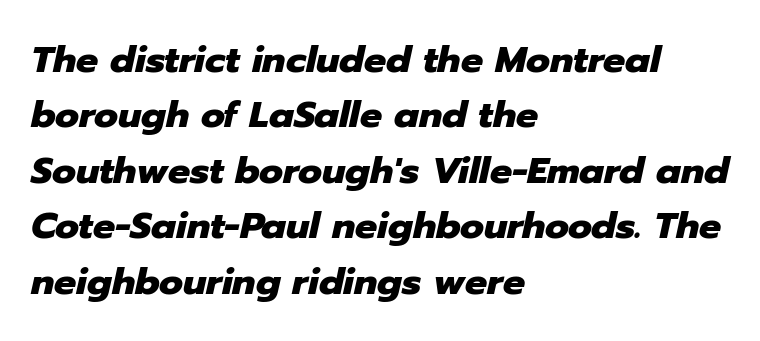
Q: Is the text bold? A: Yes.
Q: Is the text italic (slanted)? A: Yes, it leans right by about 12 degrees.
Q: Is the text underlined? A: No.
Q: How is the paragraph aligned? A: Left-aligned.
Q: Is the spacing between letters normal or unusually wide? A: Normal.
Q: Is the spacing between lines tight, normal or loose? A: Normal.
Q: Width (condensed, normal, or wide)? A: Normal.
Q: Stroke contrast? A: Low.
Q: x-height? A: Medium.
Q: Monospaced? A: No.
